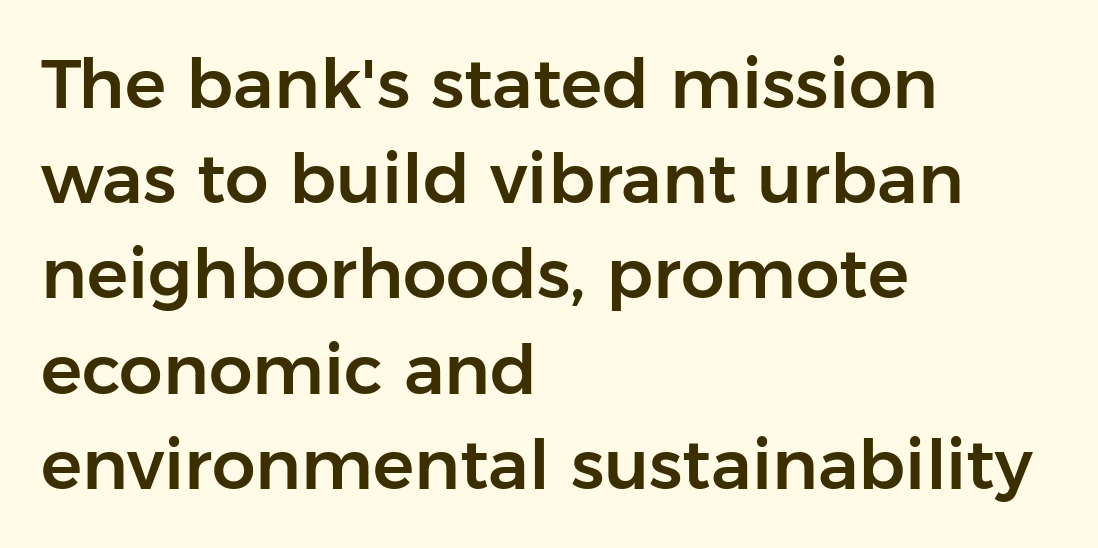
The image shows 69 px sans-serif type, upright; set left-aligned, normal line spacing (1.38x), normal letter spacing, not underlined; low stroke contrast and a medium x-height.
